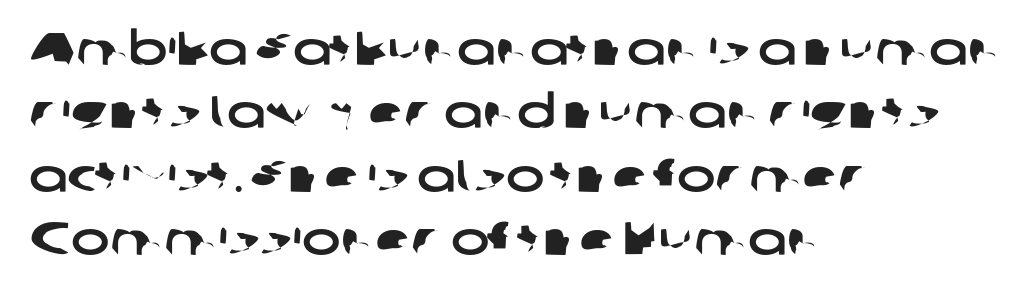
{"serif": "no", "width": "wide", "stroke_contrast": "low", "x_height": "medium", "monospaced": "no", "underline": "no", "align": "left", "line_spacing": "normal", "line_spacing_ratio": 1.38, "letter_spacing": "normal", "letter_spacing_em": 0.0, "glyph_px": 46}
